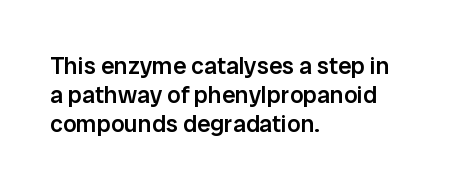
The image shows 24 px text type, upright; set left-aligned, line spacing 1.21x, normal letter spacing, not underlined.
